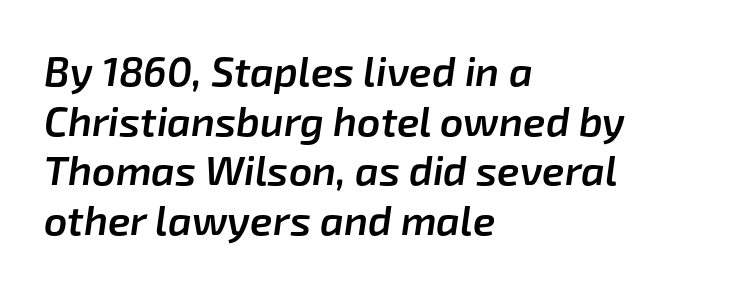
Each letter keeps its own natural width here, so spacing adapts to shape. Firm but not heavy-handed strokes: this text is semibold. Honestly, there is no underline to notice here at all. Here the glyphs are tracked normally, forming tight word shapes.
